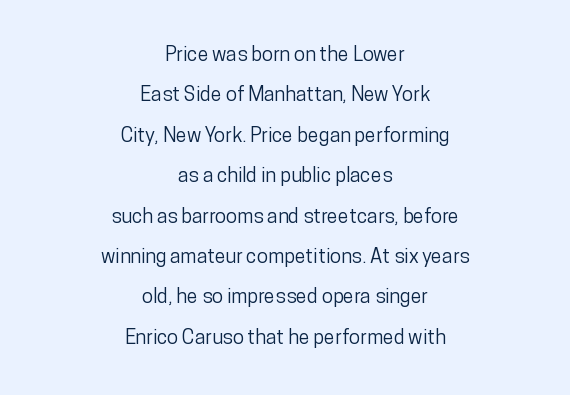
Q: Is the text italic (slanted)? A: No, it is upright.
Q: Is the text underlined? A: No.
Q: How is the paragraph aligned? A: Centered.
Q: Is the spacing between letters normal or unusually wide? A: Normal.
Q: Is the spacing between lines tight, normal or loose? A: Loose.
